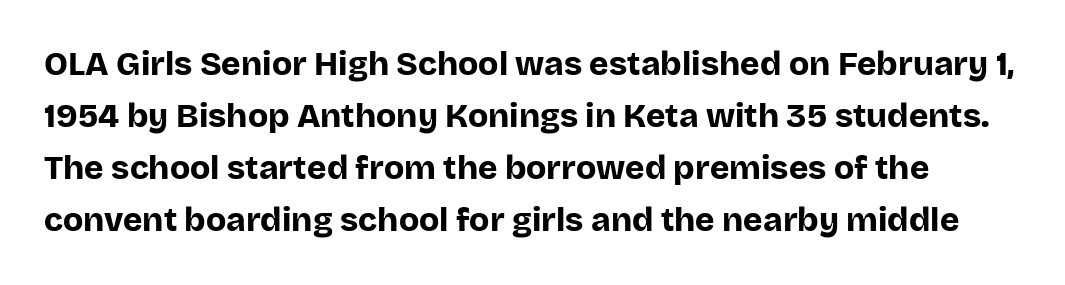
{"serif": "no", "italic": "no", "bold": "yes", "weight": "bold", "width": "normal", "stroke_contrast": "low", "x_height": "large", "monospaced": "no", "underline": "no", "line_spacing": "normal", "line_spacing_ratio": 1.58, "letter_spacing": "normal", "letter_spacing_em": 0.0, "glyph_px": 33}
